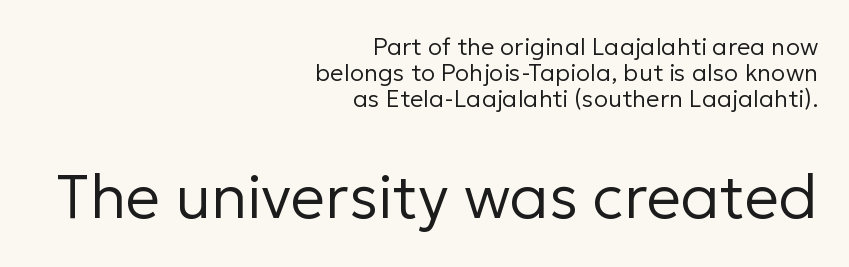
The image shows 61 px regular-weight sans-serif type, upright; set right-aligned, tight line spacing (1.09x), normal letter spacing, not underlined; the second (bottom) block is 2.54x larger; low stroke contrast and a medium x-height.
